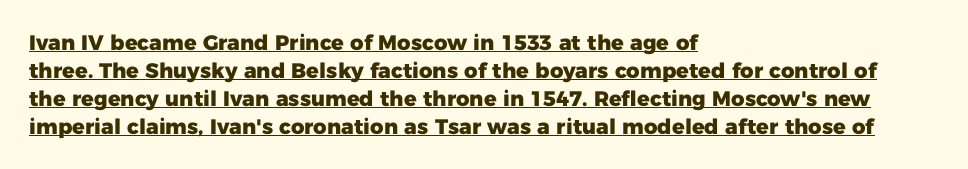
{"italic": "no", "bold": "yes", "underline": "yes", "align": "left", "line_spacing": "normal", "line_spacing_ratio": 1.33, "letter_spacing": "normal", "letter_spacing_em": 0.0, "glyph_px": 21}
